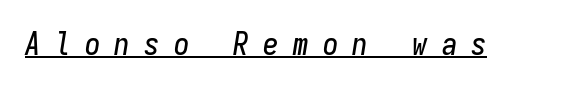
Q: Is the text italic (slanted)? A: Yes, it leans right by about 9 degrees.
Q: Is the text underlined? A: Yes.
Q: Is the spacing between letters normal or unusually wide? A: Unusually wide.
Q: Width (condensed, normal, or wide)? A: Condensed.
Q: Stroke contrast? A: Low.
Q: x-height? A: Medium.
Q: Monospaced? A: Yes.
